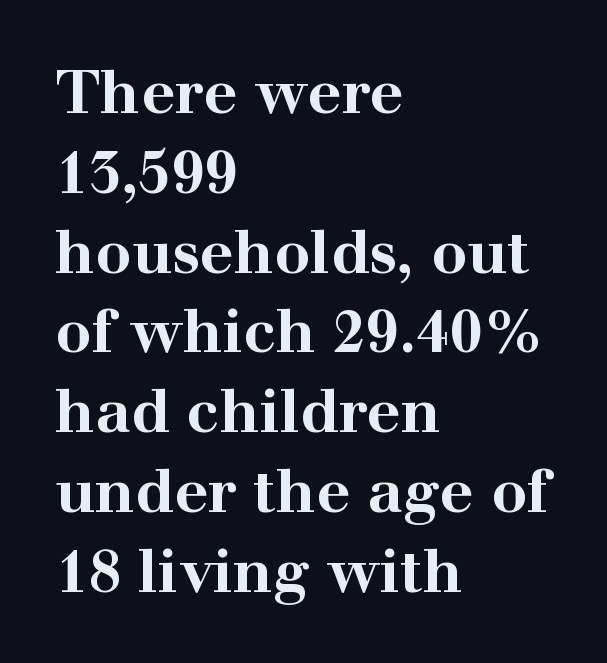
Q: Is the text bold? A: Yes.
Q: Is the text italic (slanted)? A: No, it is upright.
Q: Is the typeface a serif or a sans-serif typeface? A: Serif.
Q: Is the text underlined? A: No.
Q: How is the paragraph aligned? A: Left-aligned.
Q: Is the spacing between letters normal or unusually wide? A: Normal.
Q: Is the spacing between lines tight, normal or loose? A: Normal.
Q: Width (condensed, normal, or wide)? A: Wide.
Q: Stroke contrast? A: High.
Q: x-height? A: Medium.
Q: Monospaced? A: No.
